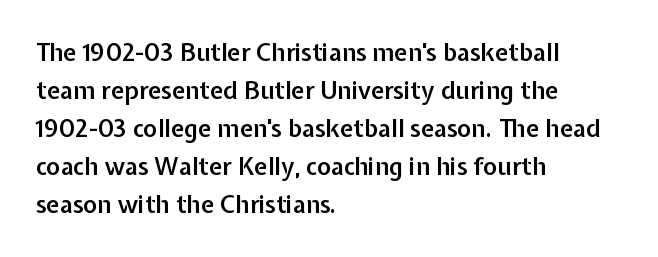
{"italic": "no", "bold": "semi", "underline": "no", "align": "left", "line_spacing": "normal", "line_spacing_ratio": 1.58, "letter_spacing": "normal", "letter_spacing_em": 0.0, "glyph_px": 24}
